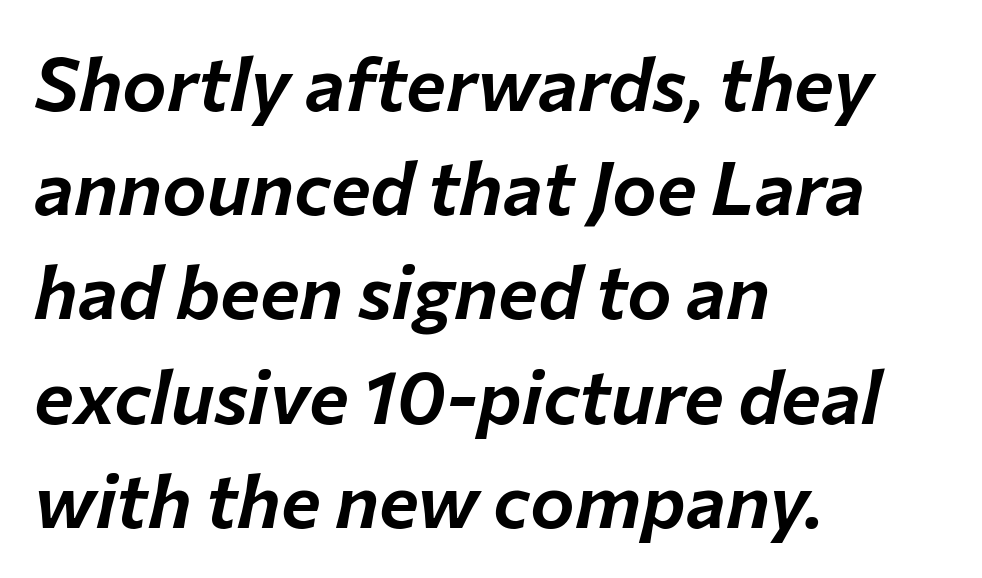
{"italic": "yes", "lean": "right", "slant_degrees": 12, "width": "normal", "stroke_contrast": "low", "x_height": "medium", "monospaced": "no", "underline": "no", "align": "left", "line_spacing": "normal", "line_spacing_ratio": 1.39, "letter_spacing": "normal", "letter_spacing_em": 0.0, "glyph_px": 75}
